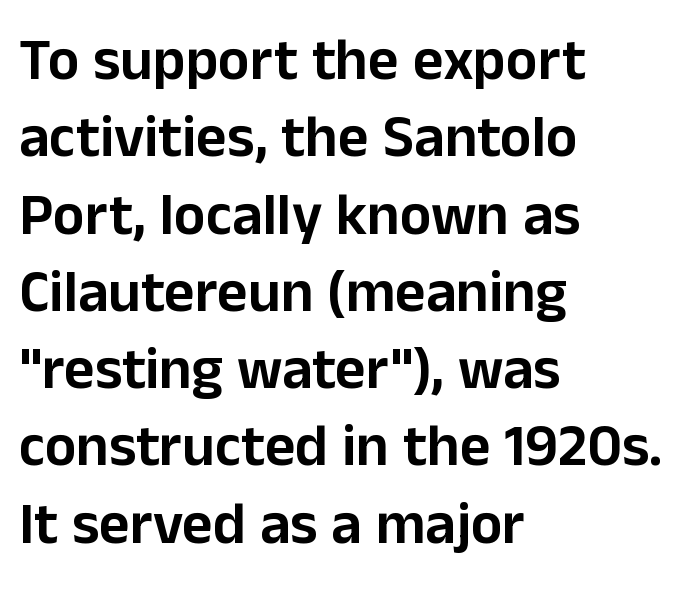
Q: Is the text italic (slanted)? A: No, it is upright.
Q: Is the typeface a serif or a sans-serif typeface? A: Sans-serif.
Q: Is the text underlined? A: No.
Q: How is the paragraph aligned? A: Left-aligned.
Q: Is the spacing between letters normal or unusually wide? A: Normal.
Q: Is the spacing between lines tight, normal or loose? A: Normal.
Q: Width (condensed, normal, or wide)? A: Normal.
Q: Stroke contrast? A: Low.
Q: x-height? A: Medium.
Q: Monospaced? A: No.
